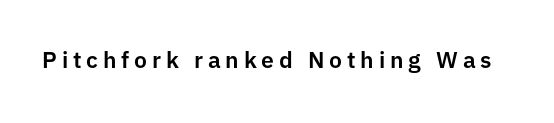
{"italic": "no", "underline": "no", "letter_spacing": "wide", "letter_spacing_em": 0.21, "glyph_px": 23}
